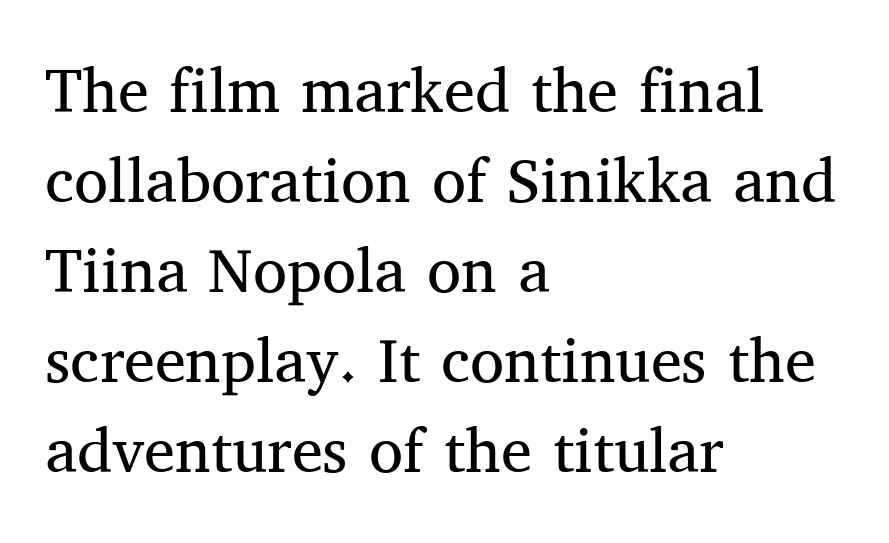
Q: Is the text bold? A: No.
Q: Is the text italic (slanted)? A: No, it is upright.
Q: Is the typeface a serif or a sans-serif typeface? A: Serif.
Q: Is the text underlined? A: No.
Q: How is the paragraph aligned? A: Left-aligned.
Q: Is the spacing between letters normal or unusually wide? A: Normal.
Q: Is the spacing between lines tight, normal or loose? A: Normal.
Q: Width (condensed, normal, or wide)? A: Normal.
Q: Stroke contrast? A: Medium.
Q: x-height? A: Medium.
Q: Monospaced? A: No.
